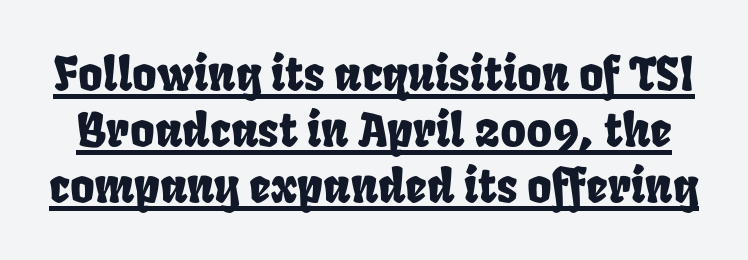
The image shows 47 px condensed type; set line spacing 1.19x, normal letter spacing, underlined; low stroke contrast and a large x-height.
